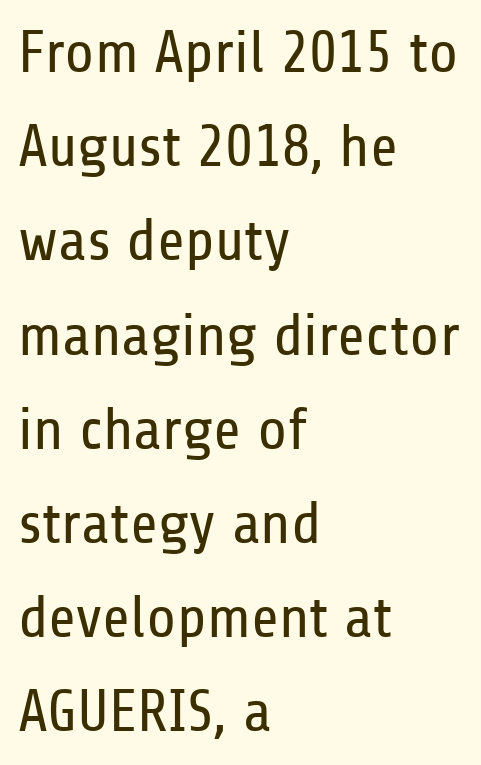
{"serif": "no", "italic": "no", "bold": "no", "weight": "regular", "width": "condensed", "stroke_contrast": "low", "x_height": "medium", "monospaced": "no", "underline": "no", "align": "left", "line_spacing": "normal", "line_spacing_ratio": 1.57, "letter_spacing": "normal", "letter_spacing_em": 0.0, "glyph_px": 60}
